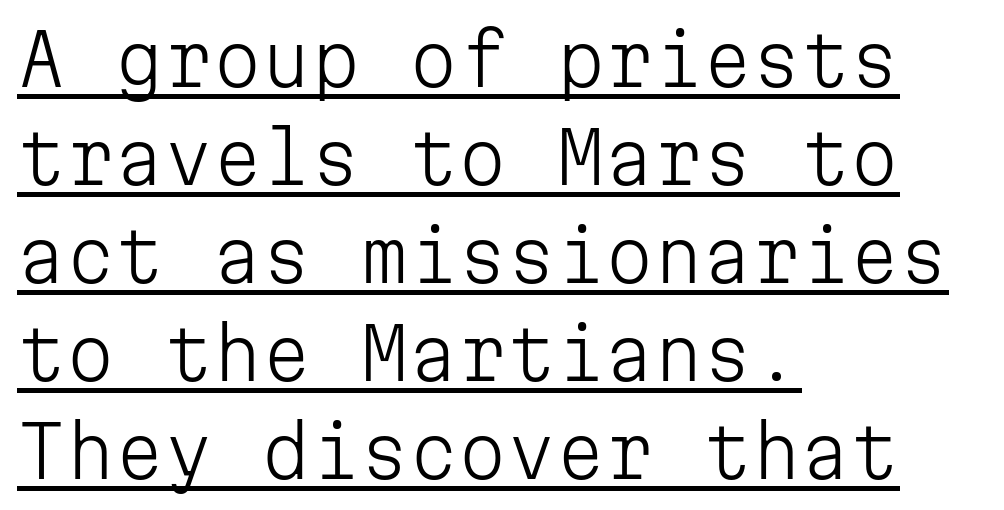
Q: Is the text bold? A: No.
Q: Is the text italic (slanted)? A: No, it is upright.
Q: Is the typeface a serif or a sans-serif typeface? A: Sans-serif.
Q: Is the text underlined? A: Yes.
Q: How is the paragraph aligned? A: Left-aligned.
Q: Is the spacing between letters normal or unusually wide? A: Normal.
Q: Is the spacing between lines tight, normal or loose? A: Normal.
Q: Width (condensed, normal, or wide)? A: Normal.
Q: Stroke contrast? A: Low.
Q: x-height? A: Medium.
Q: Monospaced? A: Yes.
